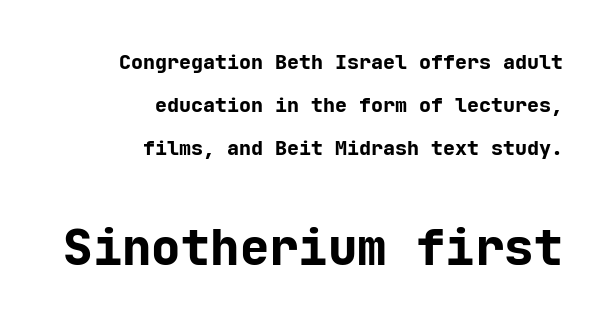
This is roman type, the default non-slanted kind. Note the uniform advance width — an 'i' takes as much space as an 'm'. Are there feet on the stems? There aren't — it's a sans. A typesetter would call this zero additional tracking. The rendering anchors every line to the right-hand side. The passage shown is emphatically bold.
